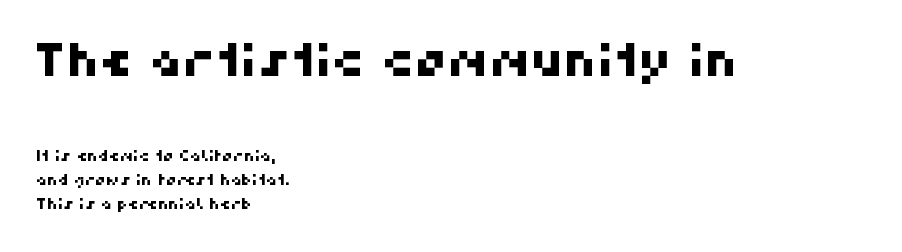
Q: Is the typeface a serif or a sans-serif typeface? A: Sans-serif.
Q: Is the text underlined? A: No.
Q: How is the paragraph aligned? A: Left-aligned.
Q: Is the spacing between letters normal or unusually wide? A: Normal.
Q: Is the spacing between lines tight, normal or loose? A: Normal.
Q: Which block of text is set in a larger size, the first (top) or the second (bottom)? A: The first (top) one.
Q: Width (condensed, normal, or wide)? A: Normal.
Q: Stroke contrast? A: High.
Q: x-height? A: Medium.
Q: Monospaced? A: No.
